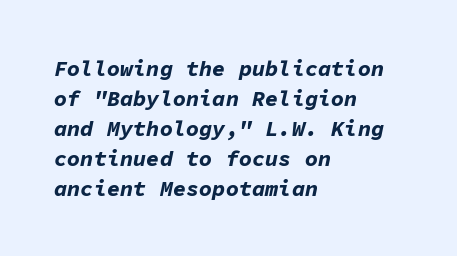
{"italic": "yes", "lean": "right", "slant_degrees": 11, "bold": "yes", "underline": "no", "align": "left", "line_spacing": "normal", "line_spacing_ratio": 1.36, "letter_spacing": "normal", "letter_spacing_em": 0.0, "glyph_px": 22}
